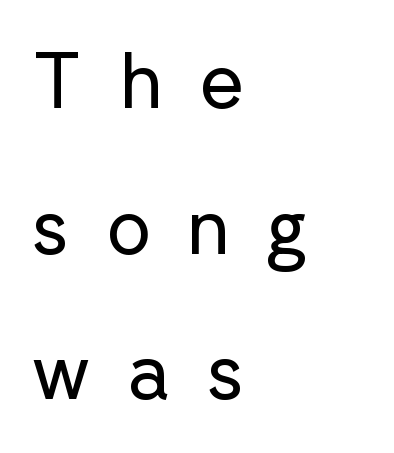
{"serif": "no", "italic": "no", "bold": "no", "weight": "regular", "width": "normal", "stroke_contrast": "low", "x_height": "medium", "monospaced": "no", "underline": "no", "align": "left", "line_spacing_ratio": 1.89, "letter_spacing": "wide", "letter_spacing_em": 0.47, "glyph_px": 77}
